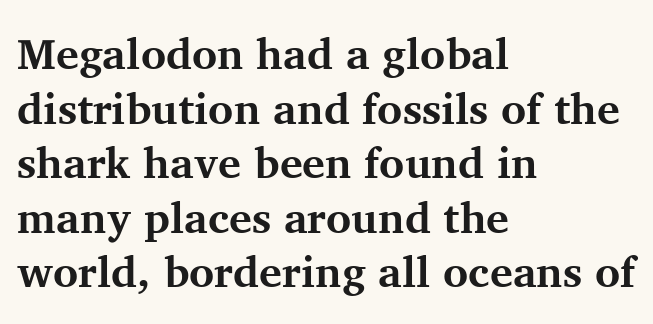
The image shows 43 px bold serif type, upright; set left-aligned, normal line spacing (1.27x), normal letter spacing, not underlined; medium stroke contrast and a medium x-height.
